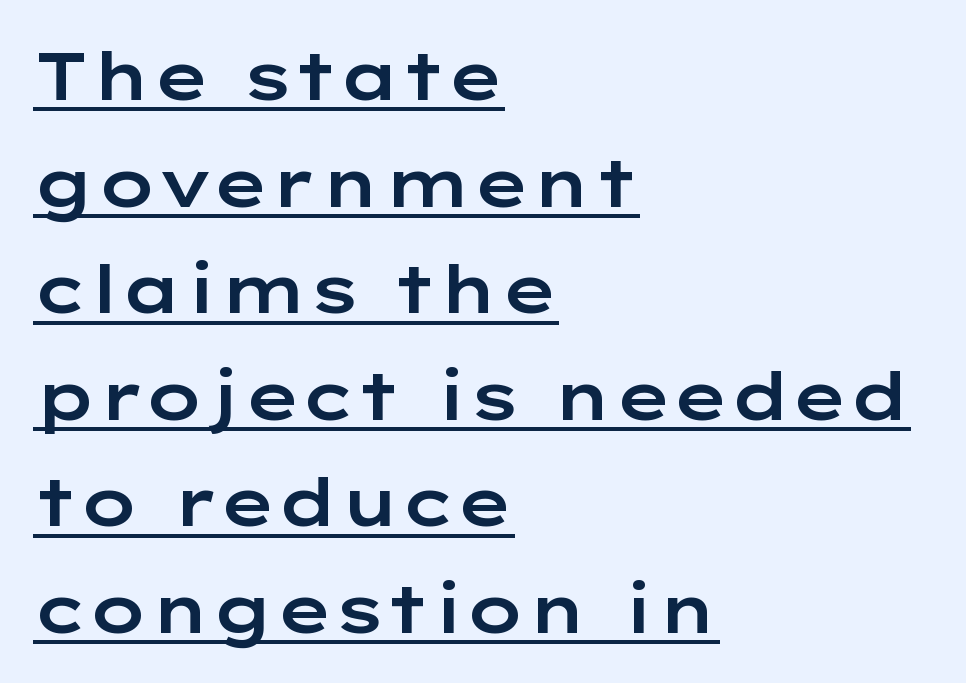
The axis of the letterforms is exactly vertical. The string is rendered with underlining switched on. The passage is arranged the way most books set body copy — flush left. Examine the stroke ends and you'll find no serifs. The letters sit at their default tracking, neither squeezed nor spread. The passage shown is typed in a proportional face where columns would drift.
